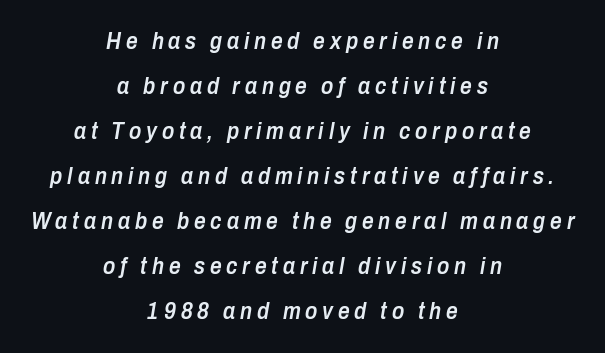
What stands out about the letter spacing? Its width — letters are far apart. The vertical gap from one line to the next is large. Centered paragraph, ragged on both sides. Unmarked baselines from the first word to the last. Weight check: semibold — heavier than regular, not quite bold. The typography opts for an oblique posture over an upright one.
